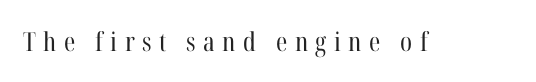
The image shows 26 px text type, upright; set unusually wide letter spacing (+0.29 em), not underlined.
